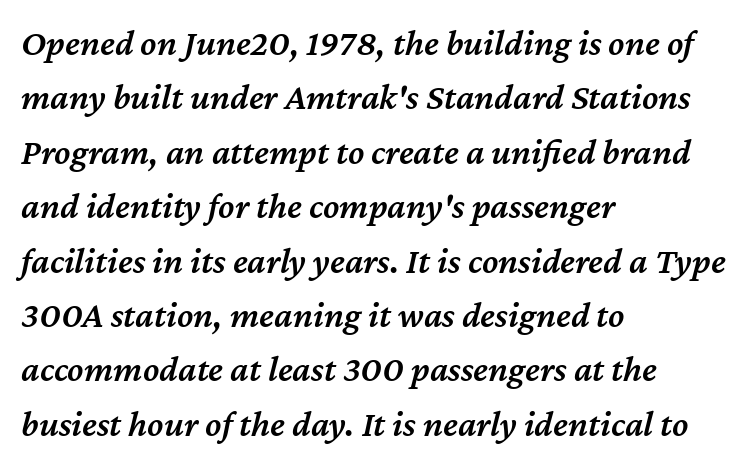
{"italic": "yes", "lean": "right", "slant_degrees": 12, "bold": "semi", "weight": "semibold", "width": "normal", "stroke_contrast": "medium", "x_height": "medium", "monospaced": "no", "underline": "no", "align": "left", "line_spacing": "normal", "line_spacing_ratio": 1.47, "letter_spacing": "normal", "letter_spacing_em": 0.0, "glyph_px": 37}
